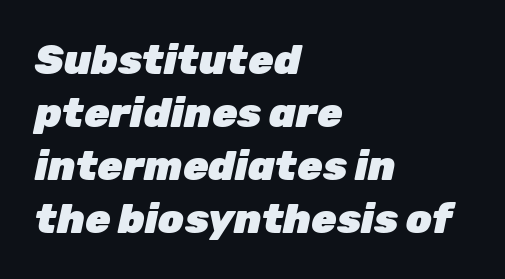
Quick note: interline space is typical. An italicized treatment has been applied to the whole sample. Typesetter's note: full bold, strokes at maximum text heaviness. Line starts are locked; line ends wander. Standard letterfit; no display-style spreading of the glyphs.
